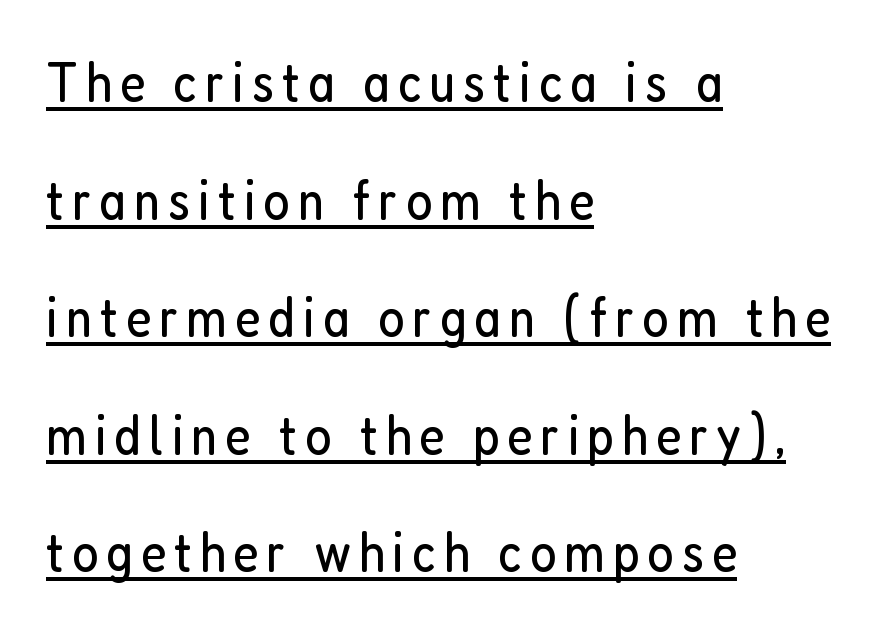
The image shows 56 px regular-weight, condensed sans-serif type, upright; set left-aligned, loose line spacing (2.1x), underlined; low stroke contrast and a medium x-height.
